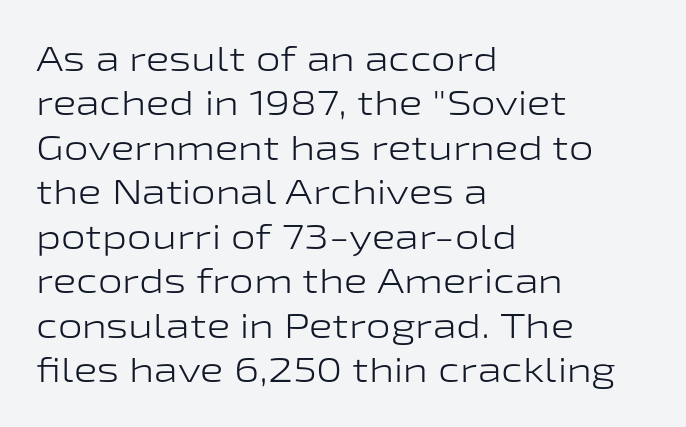
The image shows 35 px light, wide sans-serif type, upright; set left-aligned, normal line spacing (1.27x), normal letter spacing, not underlined; low stroke contrast and a medium x-height.
